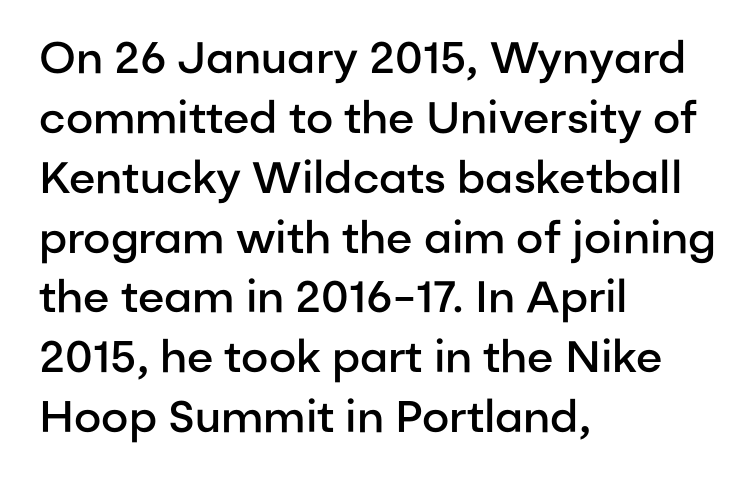
The image shows 44 px semibold sans-serif type, upright; set left-aligned, normal line spacing (1.36x), normal letter spacing, not underlined; low stroke contrast and a medium x-height.
